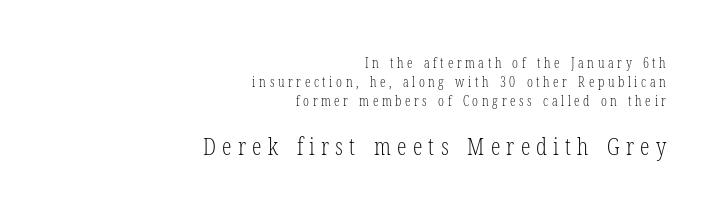
Q: Is the text bold? A: No.
Q: Is the text italic (slanted)? A: No, it is upright.
Q: Is the text underlined? A: No.
Q: How is the paragraph aligned? A: Right-aligned.
Q: Is the spacing between letters normal or unusually wide? A: Unusually wide.
Q: Is the spacing between lines tight, normal or loose? A: Normal.
Q: Which block of text is set in a larger size, the first (top) or the second (bottom)? A: The second (bottom) one.
